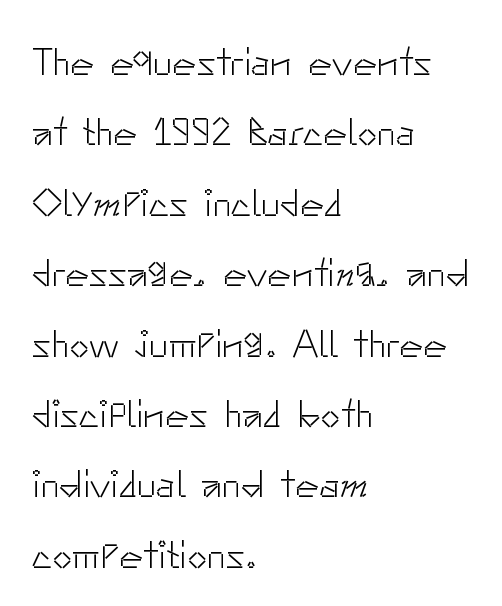
The image shows 40 px light sans-serif type, upright; set left-aligned, line spacing 1.76x, normal letter spacing, not underlined; low stroke contrast and a small x-height.
